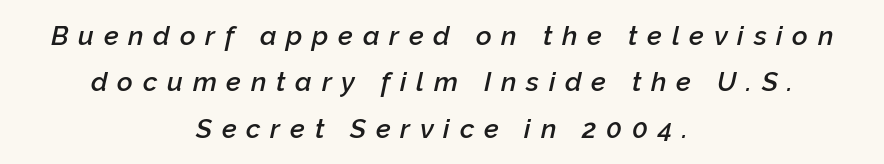
The image shows 27 px text type, italic (leaning right); set centered, line spacing 1.72x, unusually wide letter spacing (+0.36 em), not underlined.
